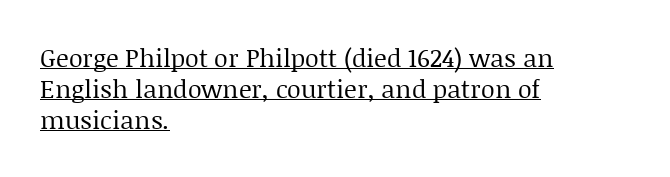
Notice how the stems are strictly vertical — no italics here. Line starts are locked; line ends wander. Each line of the rendering has a horizontal stroke beneath the glyphs. Compared with typical body copy, the letter spacing here is the same.
